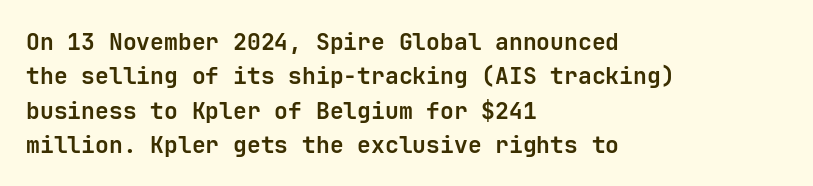
The space directly below the letters is spotless. Interline gaps are of average width in this sample. Ascenders rise straight up at ninety degrees. The rendering anchors every line to the left-hand side. The horizontal fit of the characters is conventional and even. The sample has been set heavy, in full bold.
